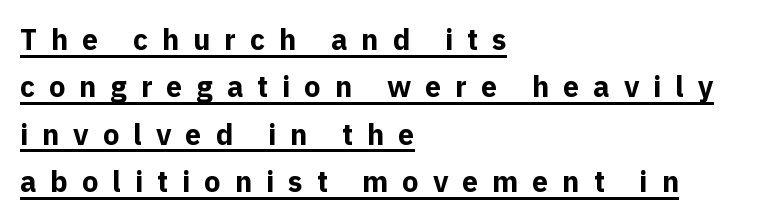
{"serif": "no", "italic": "no", "bold": "yes", "weight": "bold", "width": "normal", "x_height": "medium", "monospaced": "no", "underline": "yes", "align": "left", "line_spacing": "normal", "line_spacing_ratio": 1.63, "letter_spacing": "wide", "letter_spacing_em": 0.48, "glyph_px": 29}
